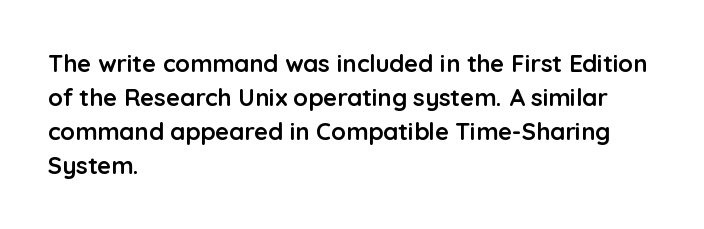
The image shows 24 px bold type, upright; set left-aligned, normal line spacing (1.42x), normal letter spacing, not underlined.
